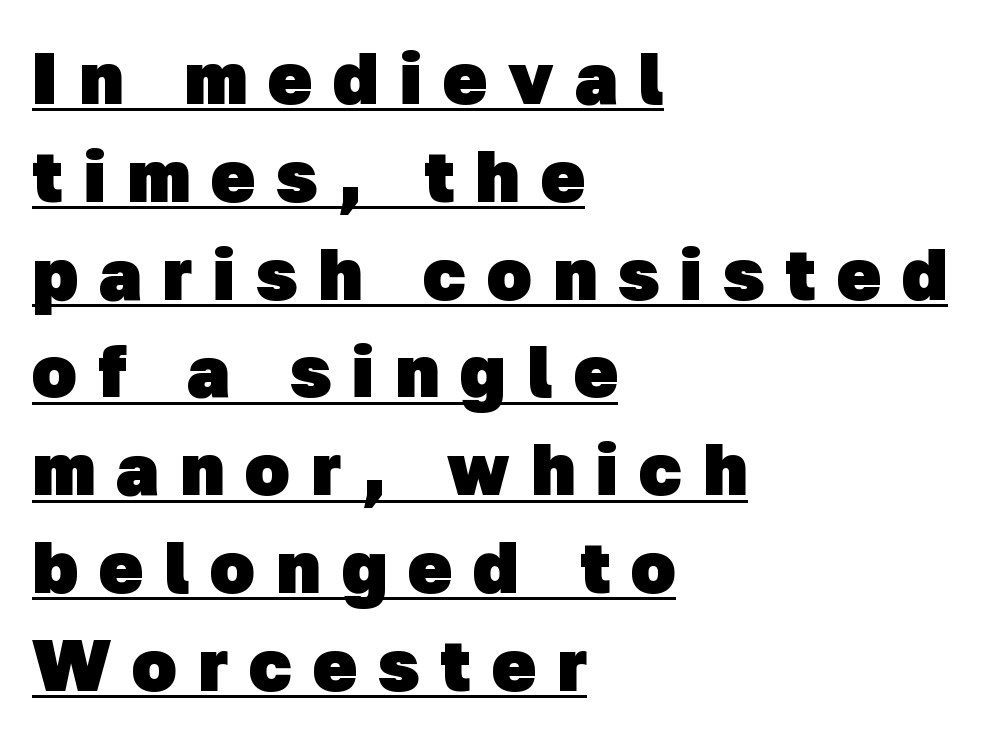
{"serif": "no", "bold": "yes", "weight": "heavy", "width": "normal", "stroke_contrast": "low", "x_height": "medium", "monospaced": "no", "underline": "yes", "align": "left", "line_spacing": "normal", "line_spacing_ratio": 1.34, "letter_spacing": "wide", "letter_spacing_em": 0.29, "glyph_px": 73}
